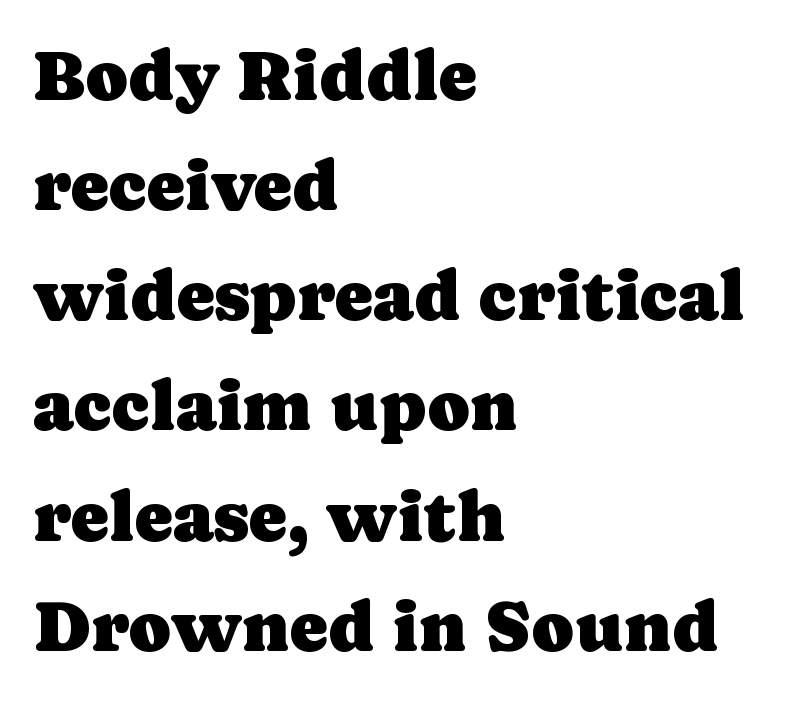
Q: Is the text italic (slanted)? A: No, it is upright.
Q: Is the typeface a serif or a sans-serif typeface? A: Serif.
Q: Is the text underlined? A: No.
Q: How is the paragraph aligned? A: Left-aligned.
Q: Is the spacing between letters normal or unusually wide? A: Normal.
Q: Is the spacing between lines tight, normal or loose? A: Normal.
Q: Width (condensed, normal, or wide)? A: Normal.
Q: Stroke contrast? A: Low.
Q: x-height? A: Medium.
Q: Monospaced? A: No.
